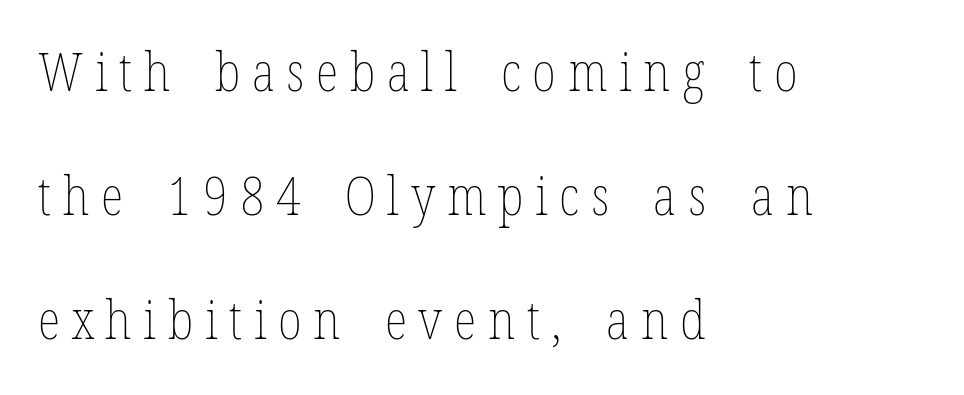
Q: Is the text bold? A: No.
Q: Is the text italic (slanted)? A: No, it is upright.
Q: Is the text underlined? A: No.
Q: How is the paragraph aligned? A: Left-aligned.
Q: Is the spacing between letters normal or unusually wide? A: Unusually wide.
Q: Is the spacing between lines tight, normal or loose? A: Loose.
Q: Width (condensed, normal, or wide)? A: Condensed.
Q: Stroke contrast? A: Low.
Q: x-height? A: Medium.
Q: Monospaced? A: No.
